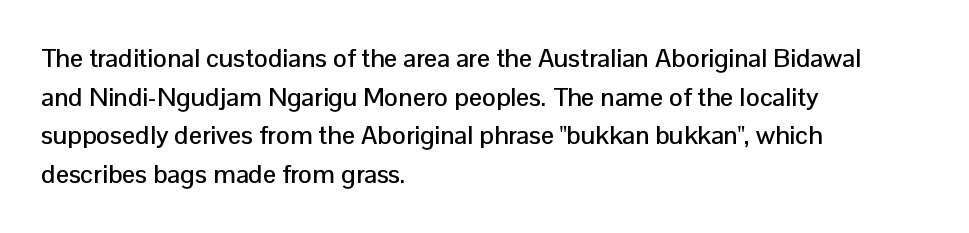
The image shows 26 px text type, upright; set left-aligned, normal line spacing (1.49x), normal letter spacing, not underlined.
